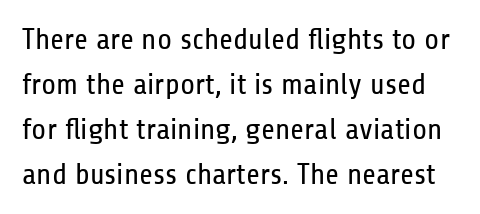
{"serif": "no", "italic": "no", "bold": "no", "weight": "regular", "width": "condensed", "stroke_contrast": "low", "x_height": "medium", "monospaced": "no", "underline": "no", "line_spacing": "normal", "line_spacing_ratio": 1.5, "letter_spacing": "normal", "letter_spacing_em": 0.0, "glyph_px": 30}
